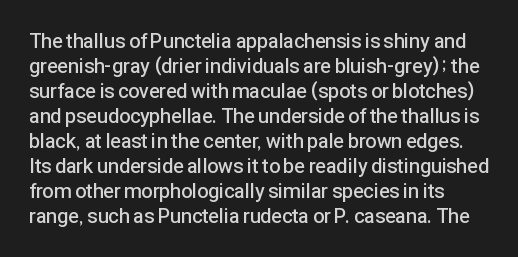
Q: Is the text bold? A: Semi-bold.
Q: Is the text italic (slanted)? A: No, it is upright.
Q: Is the text underlined? A: No.
Q: Is the spacing between letters normal or unusually wide? A: Normal.
Q: Is the spacing between lines tight, normal or loose? A: Normal.
